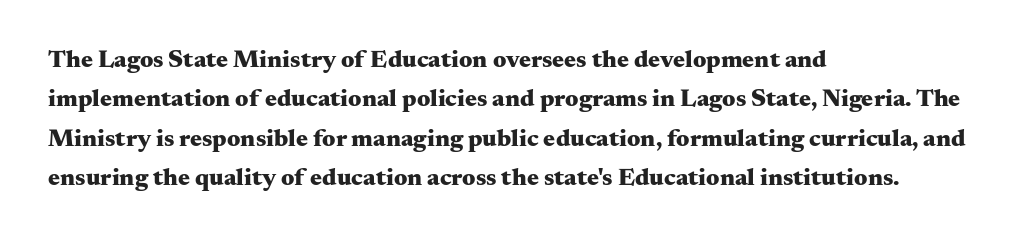
The image shows 25 px bold type, upright; set left-aligned, normal line spacing (1.58x), normal letter spacing, not underlined.
